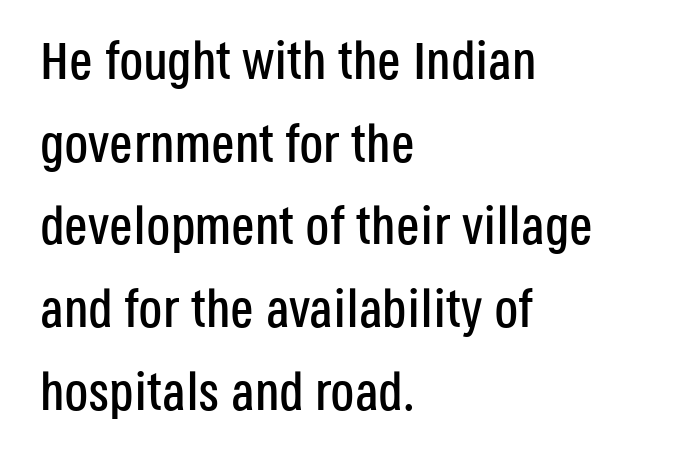
The image shows 53 px condensed sans-serif type, upright; set left-aligned, normal line spacing (1.56x), normal letter spacing, not underlined; low stroke contrast and a large x-height.
